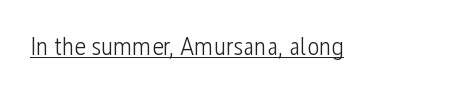
Short note: letters normally spaced. Is this a heavy cut? Hardly; it is regular or lighter. This sample uses an upright cut, with every glyph sitting square on the baseline. Is there an underline? Yes — a line sits under the letters.
